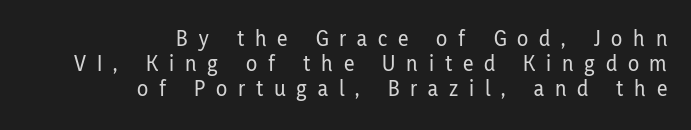
Q: Is the text italic (slanted)? A: No, it is upright.
Q: Is the text underlined? A: No.
Q: How is the paragraph aligned? A: Right-aligned.
Q: Is the spacing between letters normal or unusually wide? A: Unusually wide.
Q: Is the spacing between lines tight, normal or loose? A: Tight.
